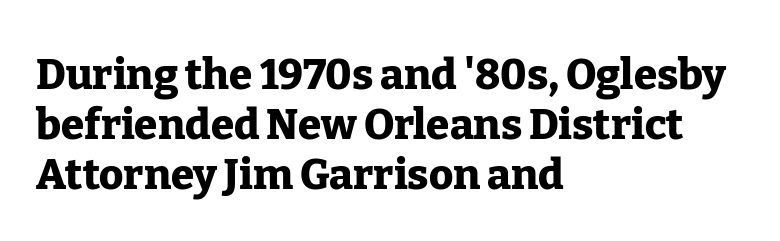
Typesetter's note: full bold, strokes at maximum text heaviness. The letters stand upright; this is a roman face. The glyphs are unaccompanied by any horizontal stroke below them. Varying glyph widths throughout — classic text-font behaviour. Every row of glyphs begins at an identical x-position on the left.
